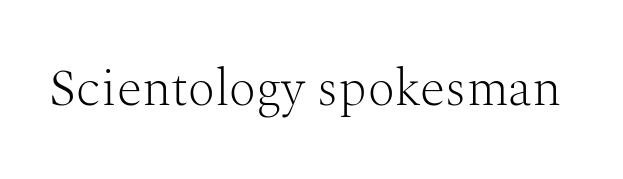
{"serif": "yes", "italic": "no", "bold": "no", "weight": "light", "width": "normal", "stroke_contrast": "medium", "x_height": "medium", "monospaced": "no", "underline": "no", "letter_spacing": "normal", "letter_spacing_em": 0.0, "glyph_px": 52}
